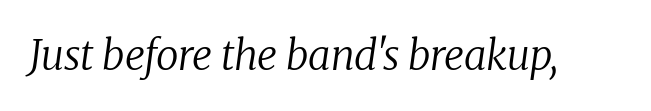
The image shows 41 px regular-weight serif type, italic (leaning right); set normal letter spacing, not underlined; low stroke contrast and a medium x-height.
